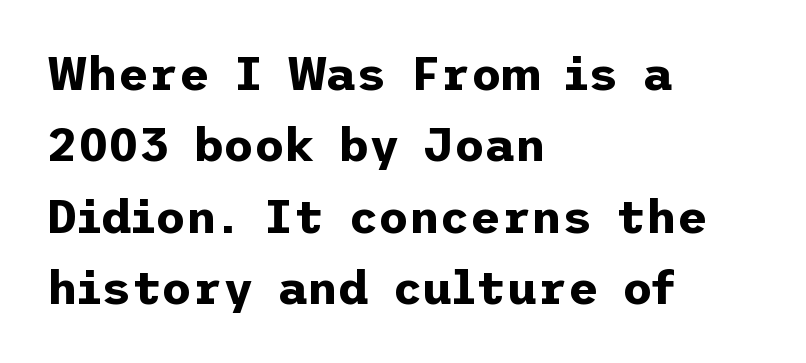
The image shows 47 px bold sans-serif type, upright; set left-aligned, normal line spacing (1.52x), normal letter spacing, not underlined; low stroke contrast and a medium x-height.
